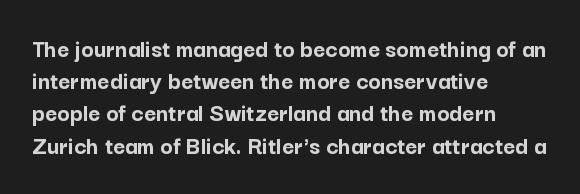
The image shows 26 px bold type, upright; set left-aligned, line spacing 1.24x, normal letter spacing, not underlined.
